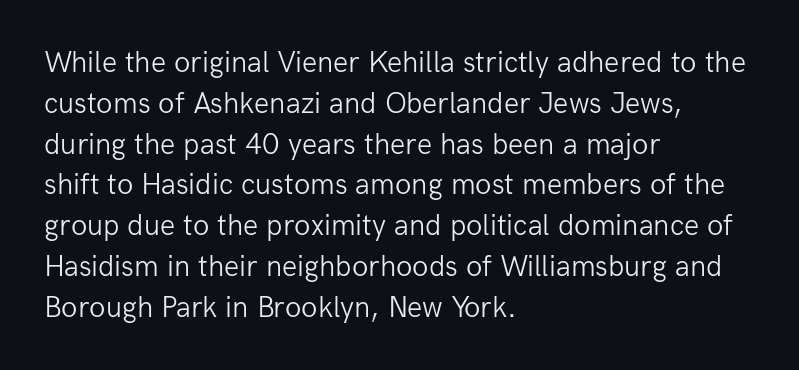
The image shows 30 px light sans-serif type, upright; set left-aligned, normal line spacing (1.36x), normal letter spacing, not underlined; low stroke contrast and a medium x-height.
